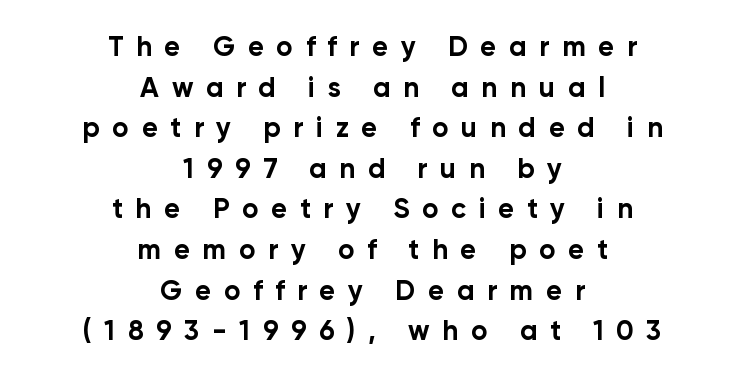
Q: Is the text bold? A: Yes.
Q: Is the text italic (slanted)? A: No, it is upright.
Q: Is the typeface a serif or a sans-serif typeface? A: Sans-serif.
Q: Is the text underlined? A: No.
Q: How is the paragraph aligned? A: Centered.
Q: Is the spacing between letters normal or unusually wide? A: Unusually wide.
Q: Is the spacing between lines tight, normal or loose? A: Normal.
Q: Width (condensed, normal, or wide)? A: Normal.
Q: Stroke contrast? A: Low.
Q: x-height? A: Medium.
Q: Monospaced? A: No.
